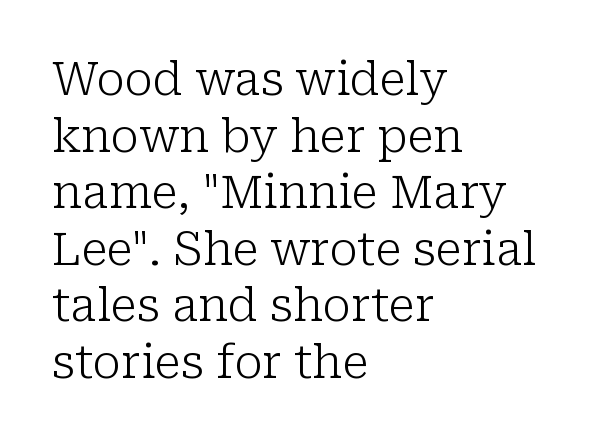
Q: Is the text bold? A: No.
Q: Is the text italic (slanted)? A: No, it is upright.
Q: Is the typeface a serif or a sans-serif typeface? A: Serif.
Q: Is the text underlined? A: No.
Q: How is the paragraph aligned? A: Left-aligned.
Q: Is the spacing between letters normal or unusually wide? A: Normal.
Q: Width (condensed, normal, or wide)? A: Normal.
Q: Stroke contrast? A: Low.
Q: x-height? A: Medium.
Q: Monospaced? A: No.
